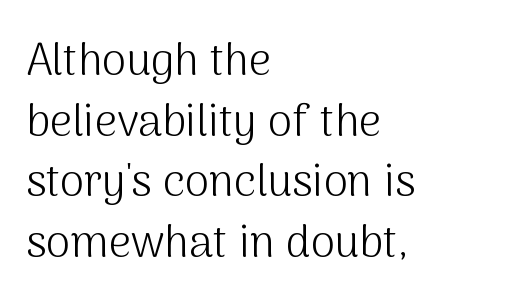
The image shows 44 px light sans-serif type, upright; set left-aligned, normal line spacing (1.38x), normal letter spacing, not underlined; medium stroke contrast and a medium x-height.
